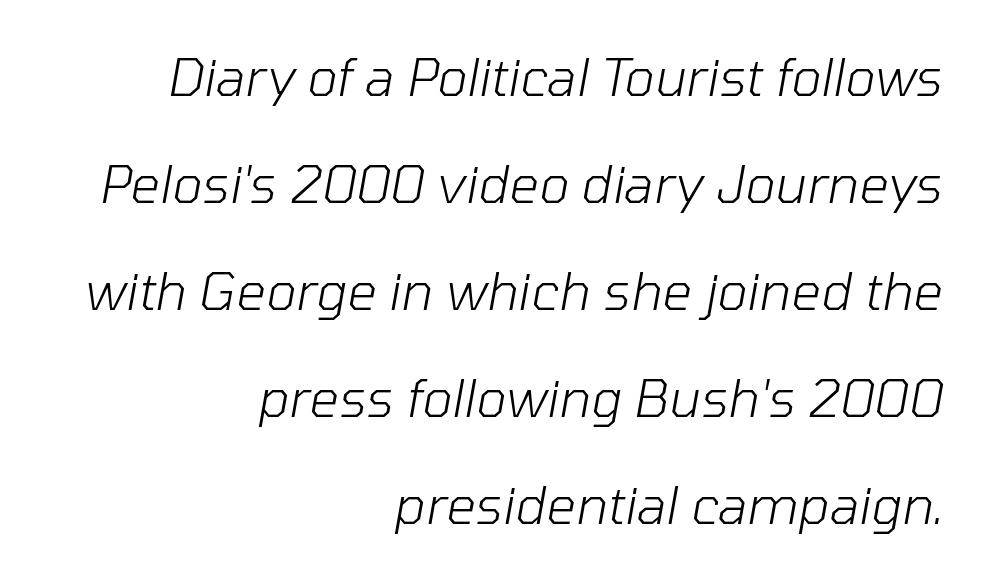
Q: Is the text bold? A: No.
Q: Is the text italic (slanted)? A: Yes, it leans right by about 10 degrees.
Q: Is the text underlined? A: No.
Q: How is the paragraph aligned? A: Right-aligned.
Q: Is the spacing between letters normal or unusually wide? A: Normal.
Q: Is the spacing between lines tight, normal or loose? A: Loose.
Q: Width (condensed, normal, or wide)? A: Normal.
Q: Stroke contrast? A: Low.
Q: x-height? A: Medium.
Q: Monospaced? A: No.
